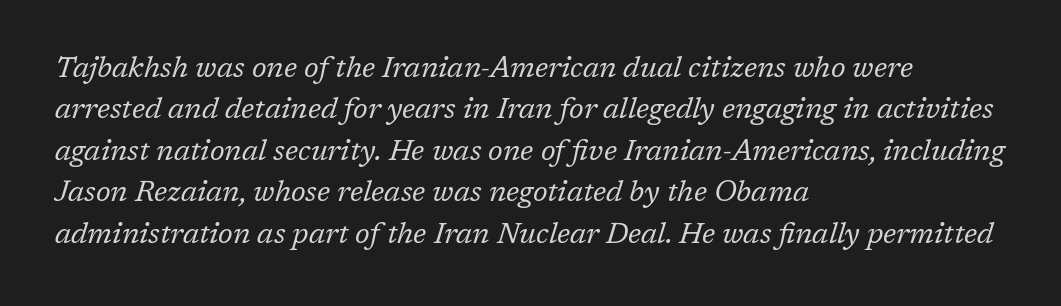
The image shows 29 px regular-weight serif type, italic (leaning right); set left-aligned, normal line spacing (1.43x), normal letter spacing, not underlined; low stroke contrast and a medium x-height.
